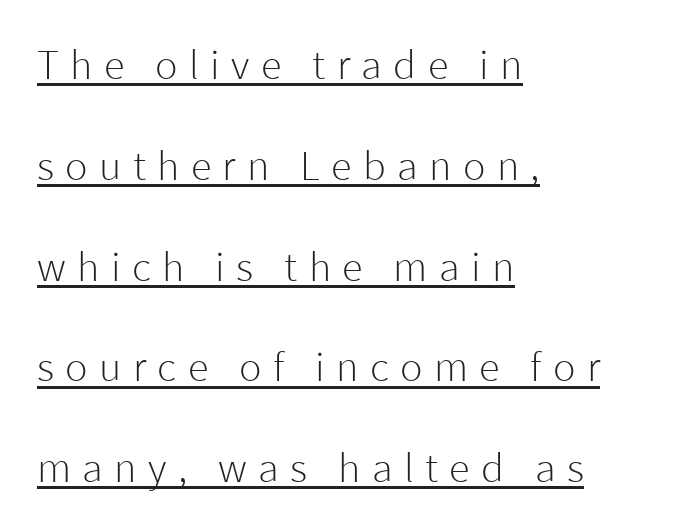
{"serif": "no", "italic": "no", "bold": "no", "weight": "light", "width": "normal", "stroke_contrast": "low", "x_height": "medium", "monospaced": "no", "underline": "yes", "align": "left", "line_spacing": "loose", "line_spacing_ratio": 2.4, "letter_spacing": "wide", "letter_spacing_em": 0.27, "glyph_px": 42}
